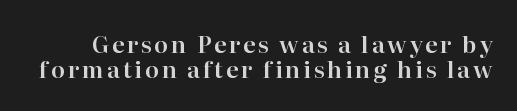
{"italic": "no", "underline": "no", "line_spacing": "tight", "line_spacing_ratio": 1.07, "glyph_px": 23}
